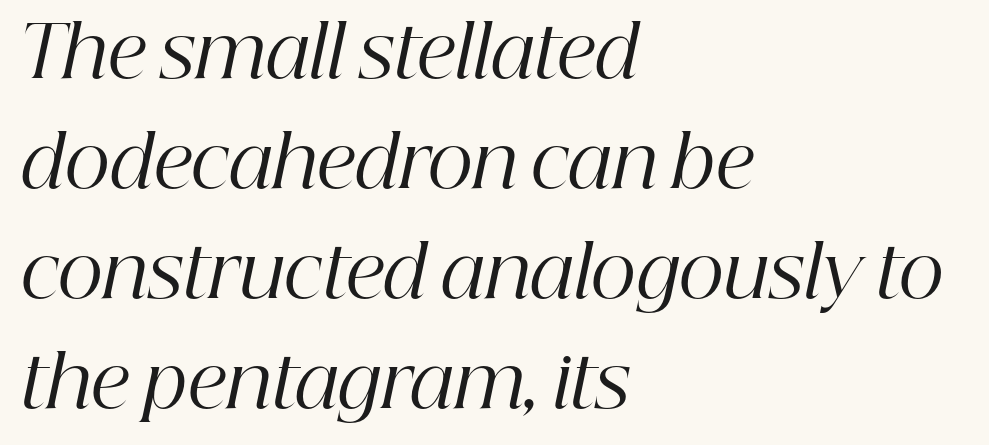
The image shows 71 px regular-weight serif type, italic (leaning right); set left-aligned, normal line spacing (1.55x), normal letter spacing, not underlined; high stroke contrast and a medium x-height.
